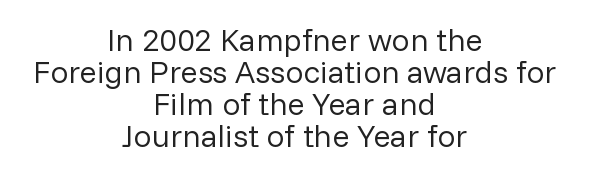
{"serif": "no", "italic": "no", "bold": "no", "weight": "regular", "width": "normal", "stroke_contrast": "low", "x_height": "medium", "monospaced": "no", "underline": "no", "align": "center", "line_spacing": "tight", "line_spacing_ratio": 1.0, "letter_spacing": "normal", "letter_spacing_em": 0.0, "glyph_px": 32}
